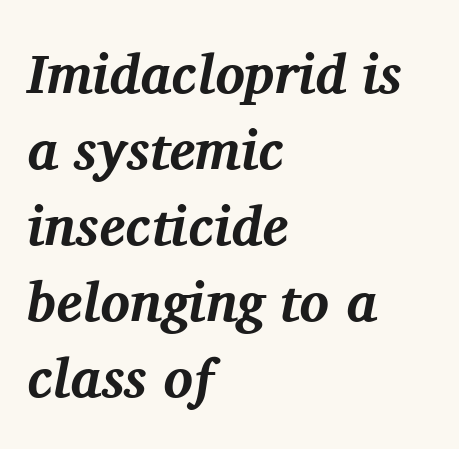
Q: Is the text bold? A: Yes.
Q: Is the text italic (slanted)? A: Yes, it leans right by about 11 degrees.
Q: Is the typeface a serif or a sans-serif typeface? A: Serif.
Q: Is the text underlined? A: No.
Q: How is the paragraph aligned? A: Left-aligned.
Q: Is the spacing between letters normal or unusually wide? A: Normal.
Q: Is the spacing between lines tight, normal or loose? A: Normal.
Q: Width (condensed, normal, or wide)? A: Normal.
Q: Stroke contrast? A: Medium.
Q: x-height? A: Medium.
Q: Monospaced? A: No.
